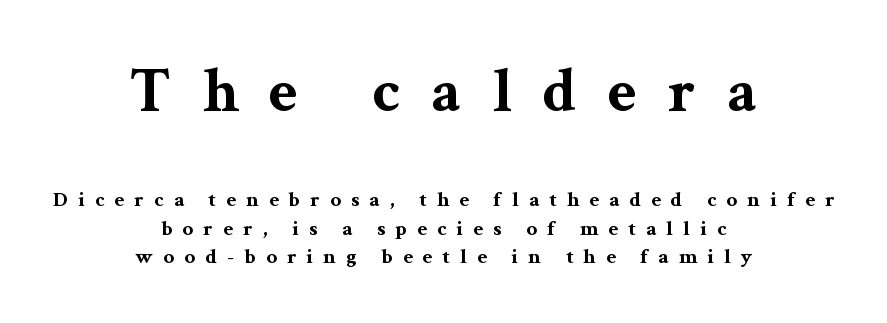
{"serif": "yes", "italic": "no", "bold": "yes", "weight": "bold", "width": "wide", "stroke_contrast": "medium", "x_height": "medium", "monospaced": "no", "underline": "no", "align": "center", "line_spacing": "normal", "line_spacing_ratio": 1.35, "letter_spacing": "wide", "letter_spacing_em": 0.49, "larger_block": "first", "size_ratio": 3.0, "glyph_px": 63}
